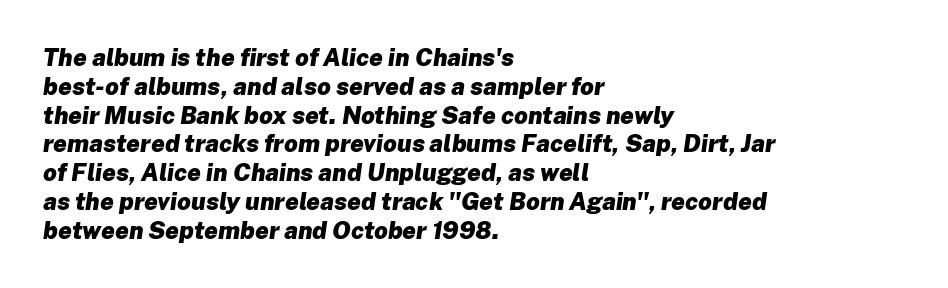
Rule under the text: the space is simply empty. The paragraph shown leans on its left margin. Style check: oblique. Nothing unusual about the tracking: characters are spaced as the font intends. These lines carry a lot of weight — the face is fully bold.
